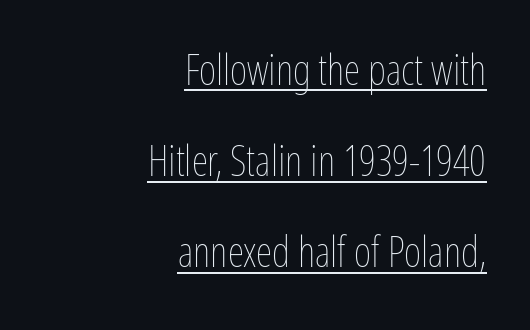
{"italic": "no", "bold": "no", "weight": "thin", "width": "condensed", "stroke_contrast": "low", "x_height": "medium", "monospaced": "no", "underline": "yes", "align": "right", "line_spacing": "loose", "line_spacing_ratio": 2.17, "letter_spacing": "normal", "letter_spacing_em": 0.0, "glyph_px": 42}
